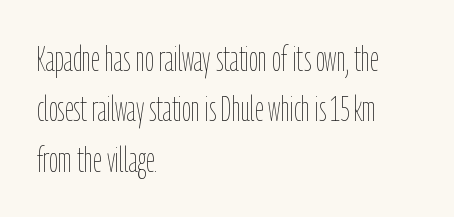
The image shows 35 px thin, condensed type, upright; set left-aligned, normal line spacing (1.44x), normal letter spacing, not underlined; low stroke contrast and a medium x-height.
